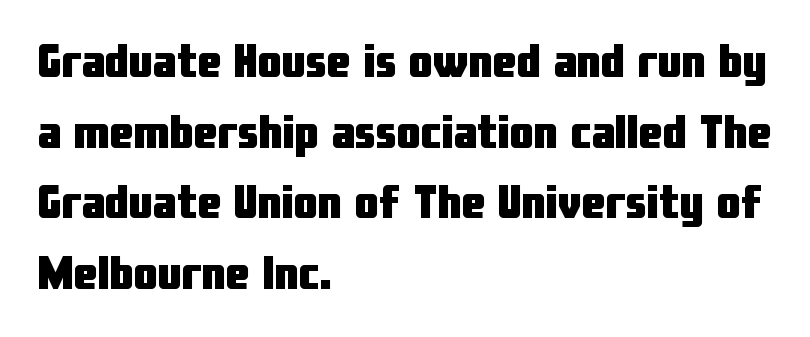
{"serif": "no", "italic": "no", "bold": "yes", "weight": "heavy", "width": "condensed", "stroke_contrast": "low", "x_height": "medium", "monospaced": "no", "underline": "no", "align": "left", "line_spacing": "normal", "line_spacing_ratio": 1.47, "letter_spacing": "normal", "letter_spacing_em": 0.0, "glyph_px": 48}
